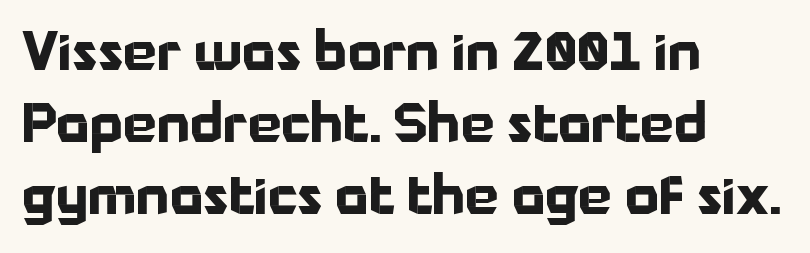
The image shows 53 px bold sans-serif type, upright; set left-aligned, normal line spacing (1.36x), normal letter spacing, not underlined; low stroke contrast and a medium x-height.
